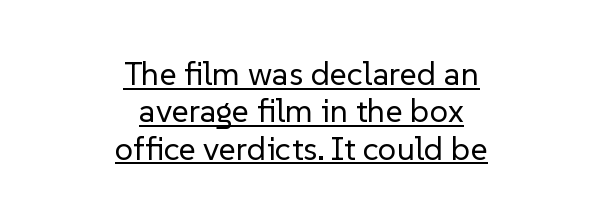
{"serif": "no", "italic": "no", "bold": "no", "weight": "regular", "width": "normal", "stroke_contrast": "low", "x_height": "medium", "monospaced": "no", "underline": "yes", "align": "center", "line_spacing": "tight", "line_spacing_ratio": 1.13, "letter_spacing": "normal", "letter_spacing_em": 0.0, "glyph_px": 33}
